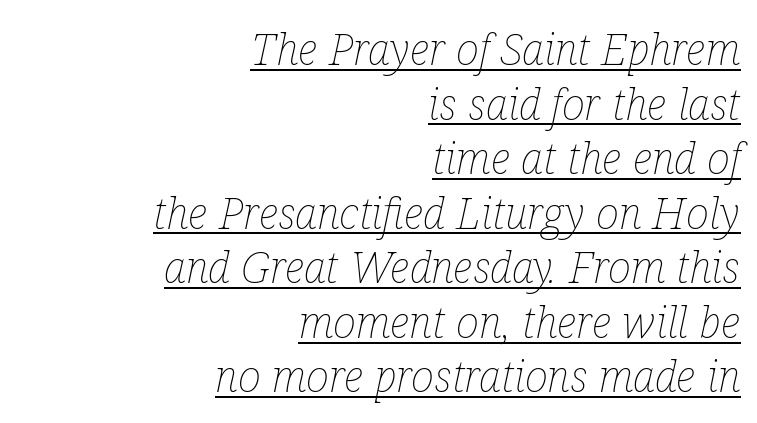
The image shows 44 px thin, condensed type, italic (leaning right); set right-aligned, line spacing 1.24x, normal letter spacing, underlined; low stroke contrast and a medium x-height.
